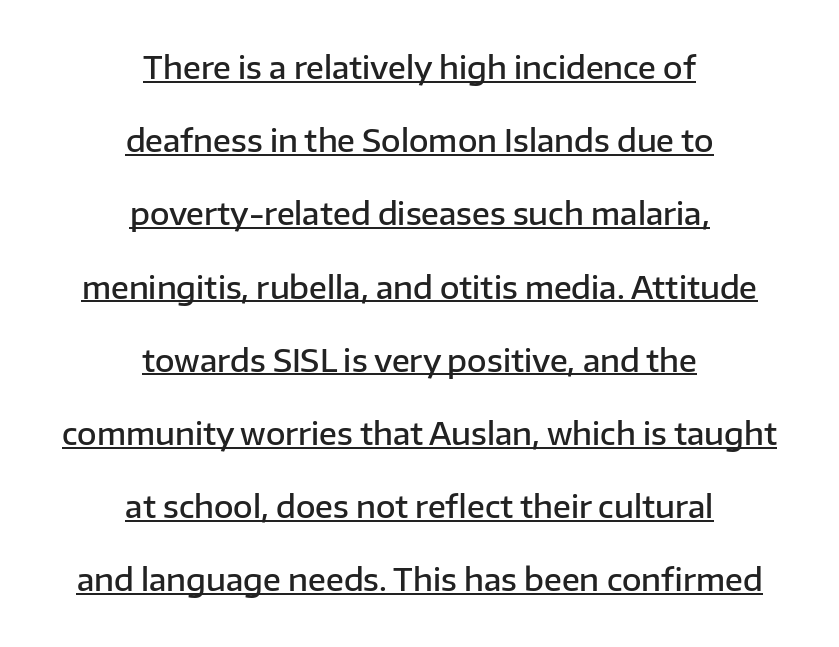
{"serif": "no", "italic": "no", "bold": "semi", "weight": "semibold", "width": "normal", "stroke_contrast": "low", "x_height": "medium", "monospaced": "no", "underline": "yes", "align": "center", "line_spacing": "loose", "line_spacing_ratio": 2.44, "letter_spacing": "normal", "letter_spacing_em": 0.0, "glyph_px": 30}
